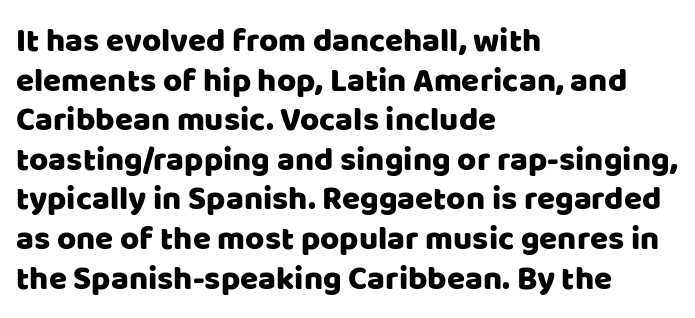
{"serif": "no", "italic": "no", "width": "normal", "stroke_contrast": "low", "x_height": "large", "monospaced": "no", "underline": "no", "align": "left", "line_spacing_ratio": 1.2, "letter_spacing": "normal", "letter_spacing_em": 0.0, "glyph_px": 33}
